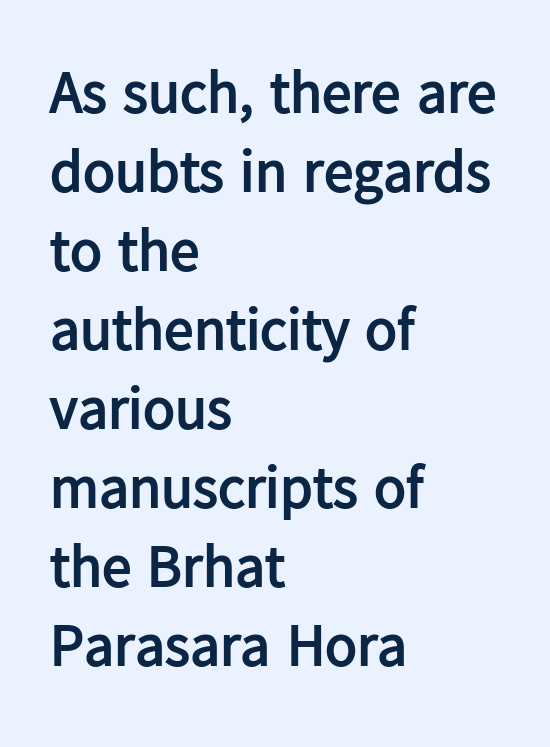
{"serif": "no", "italic": "no", "bold": "yes", "weight": "semibold", "width": "normal", "stroke_contrast": "low", "x_height": "medium", "monospaced": "no", "underline": "no", "align": "left", "line_spacing": "normal", "line_spacing_ratio": 1.34, "letter_spacing": "normal", "letter_spacing_em": 0.0, "glyph_px": 59}
